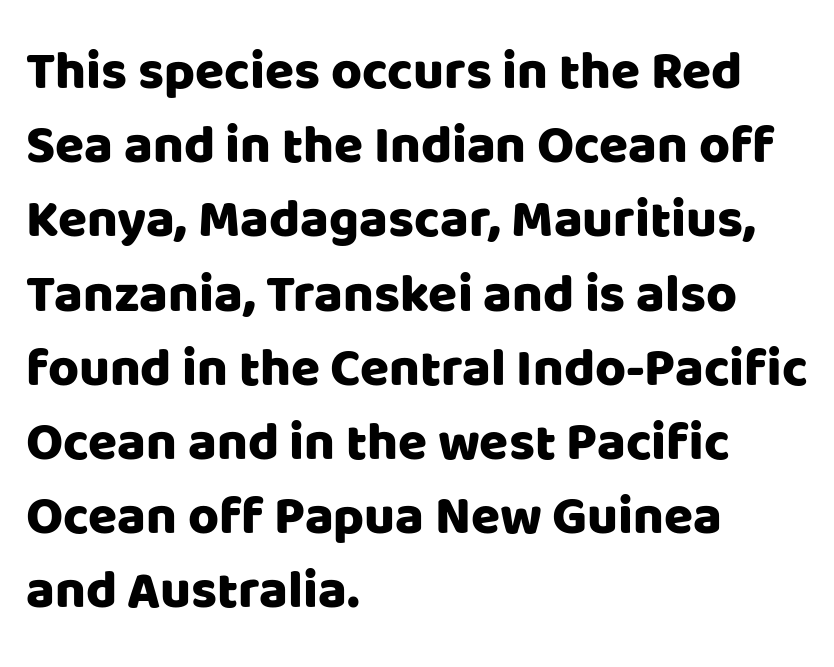
The rendering shows plain stroke endings on the letterforms — a sans-serif design. The rag falls on the right side of this text block. The passage shown has conventional tracking throughout. Tall strokes in this sample are plumb rather than angled. Decoration check: the copy has no underline. The line-height multiplier appears to be the usual default.
